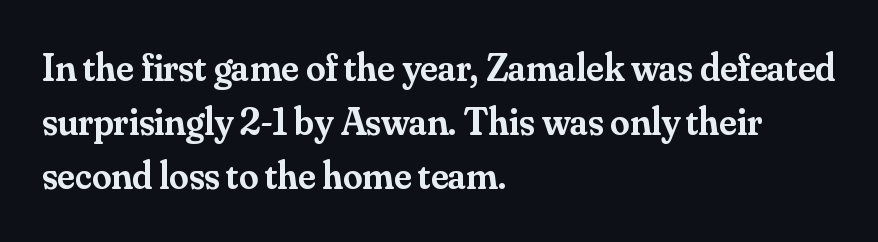
{"serif": "yes", "italic": "no", "bold": "semi", "weight": "semibold", "width": "normal", "stroke_contrast": "medium", "x_height": "small", "monospaced": "no", "underline": "no", "align": "left", "line_spacing": "normal", "line_spacing_ratio": 1.39, "letter_spacing": "normal", "letter_spacing_em": 0.0, "glyph_px": 39}
